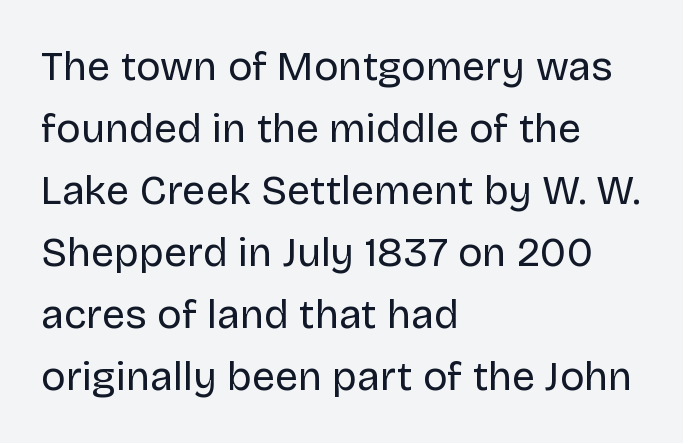
{"serif": "no", "italic": "no", "bold": "no", "weight": "regular", "width": "normal", "stroke_contrast": "low", "x_height": "large", "monospaced": "no", "underline": "no", "align": "left", "line_spacing": "normal", "line_spacing_ratio": 1.51, "letter_spacing": "normal", "letter_spacing_em": 0.0, "glyph_px": 41}
